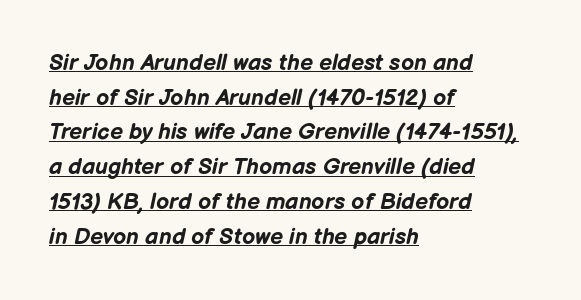
Q: Is the text bold? A: Yes.
Q: Is the text italic (slanted)? A: Yes, it leans right by about 12 degrees.
Q: Is the text underlined? A: Yes.
Q: How is the paragraph aligned? A: Left-aligned.
Q: Is the spacing between letters normal or unusually wide? A: Normal.
Q: Is the spacing between lines tight, normal or loose? A: Normal.
